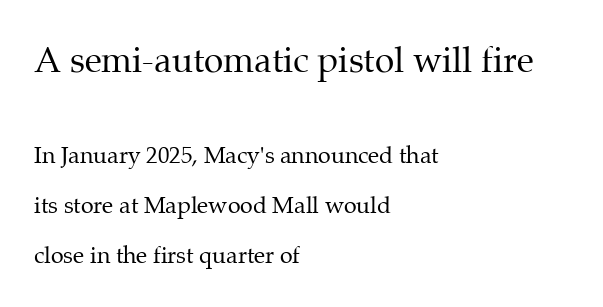
The image shows 35 px regular-weight serif type, upright; set left-aligned, loose line spacing (2.17x), normal letter spacing, not underlined; the first (top) block is 1.52x larger; medium stroke contrast and a medium x-height.
